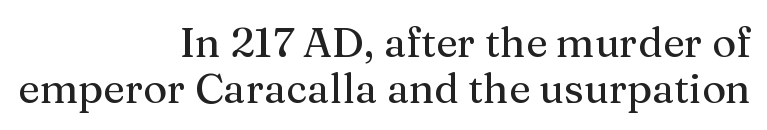
{"serif": "yes", "italic": "no", "width": "normal", "stroke_contrast": "medium", "x_height": "medium", "monospaced": "no", "underline": "no", "align": "right", "line_spacing": "tight", "line_spacing_ratio": 1.11, "letter_spacing": "normal", "letter_spacing_em": 0.0, "glyph_px": 41}
